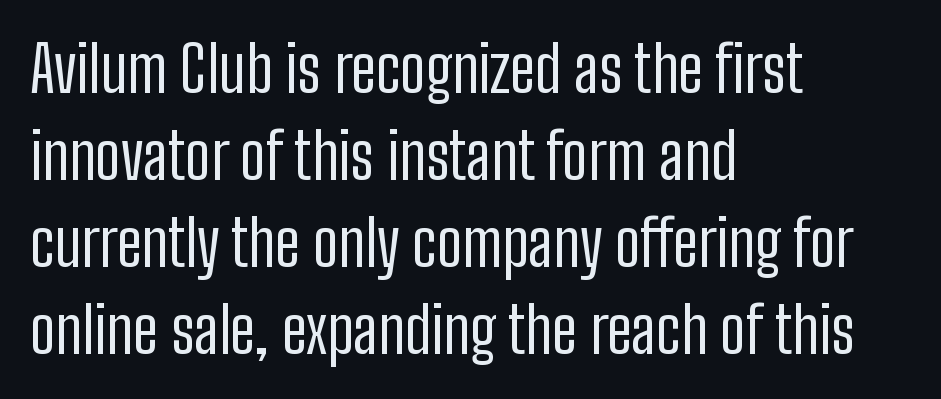
The image shows 64 px regular-weight, condensed sans-serif type, upright; set left-aligned, normal line spacing (1.36x), normal letter spacing, not underlined; low stroke contrast and a medium x-height.
